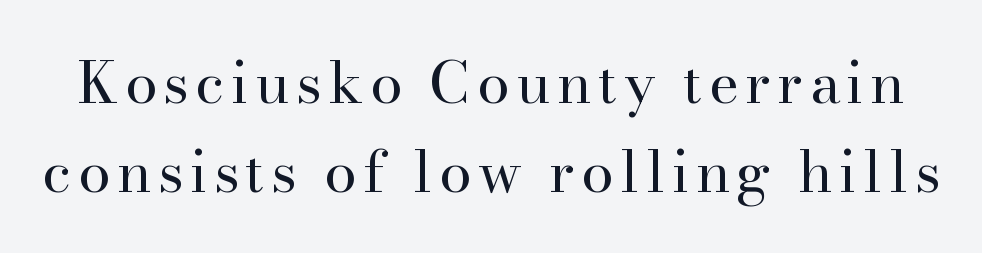
Q: Is the text bold? A: No.
Q: Is the text italic (slanted)? A: No, it is upright.
Q: Is the typeface a serif or a sans-serif typeface? A: Serif.
Q: Is the text underlined? A: No.
Q: Is the spacing between lines tight, normal or loose? A: Normal.
Q: Width (condensed, normal, or wide)? A: Normal.
Q: Stroke contrast? A: High.
Q: x-height? A: Small.
Q: Monospaced? A: No.
